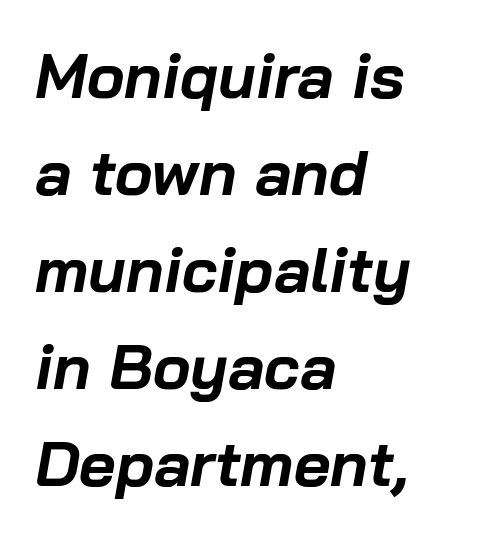
The face used here is rendered with its standard letterfit. Descender tails drop into unmarked territory. The passage shown is typed in a proportional face where columns would drift. The passage shown is emphatically bold. Short and long lines alike share a common starting point at left. The passage shown leans; its letterforms are oblique.
